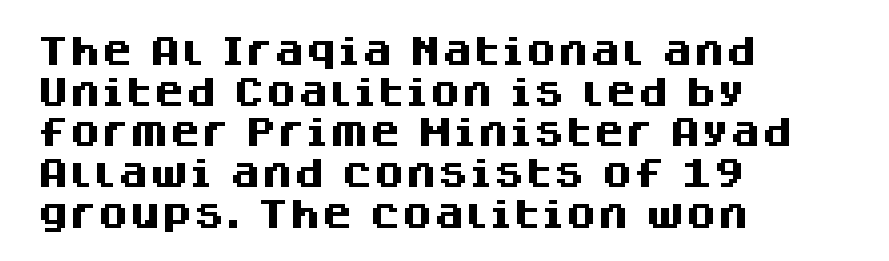
{"serif": "no", "italic": "no", "bold": "yes", "weight": "heavy", "width": "normal", "stroke_contrast": "medium", "x_height": "large", "monospaced": "no", "underline": "no", "align": "left", "line_spacing": "normal", "line_spacing_ratio": 1.27, "letter_spacing": "normal", "letter_spacing_em": 0.0, "glyph_px": 32}
